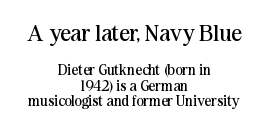
This sample trades vertical openness for compactness between lines. Glance below the letters and you will spot only blank space. A centered setting, common on invitations and titles, is used for this passage. Italic: no, the glyphs are upright roman.
